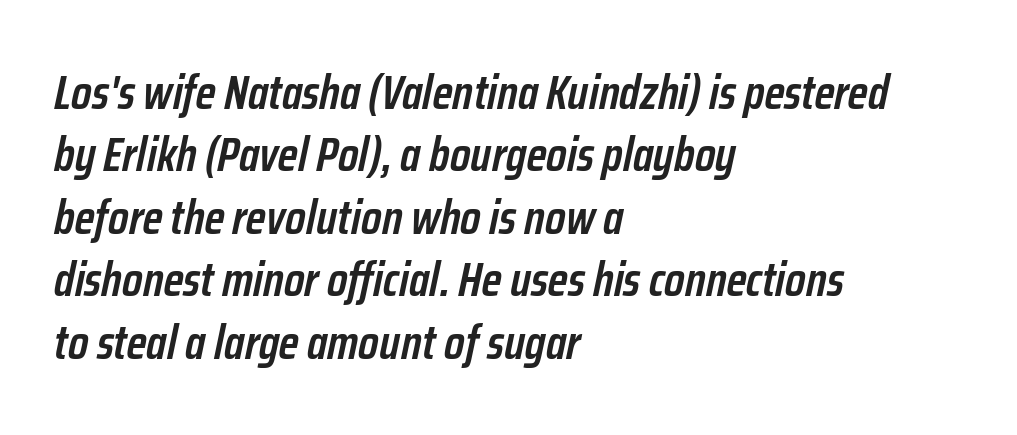
The lines sit at an ordinary, default distance from one another. Beneath every word, the page is bare. A somewhat darkened texture: the type is semibold rather than bold. You could not count columns in this text — the font is proportionally spaced.
